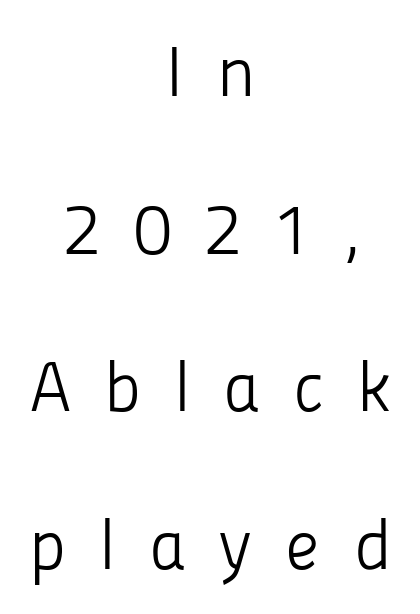
Is this a heavy cut? Hardly; it is regular or lighter. Bare-footed words on every line. Display-style spreading of the glyphs; the letterfit is very open. Each letter keeps its own natural width here, so spacing adapts to shape.
